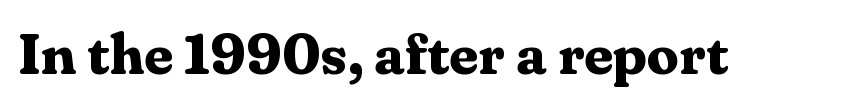
These lines were composed using upright roman letters. The passage shown is typeset with a serif family. These lines are rendered in a variable-pitch font. Caption: standard tracking, unaltered. Honestly, there is no underline to notice here at all.
